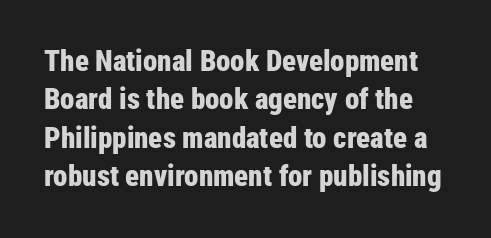
Tracking here is standard; glyphs follow each other at the usual distance. Leading matches the norm, producing a regular column. A dark, heavy texture on the line: the type is bold. The foot of each line stays bare and open. Each letter's strokes conclude bluntly, with no projecting serifs.
